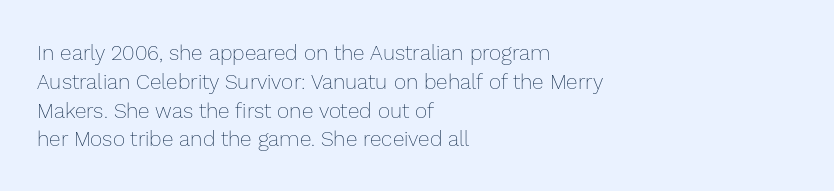
Each new line begins a customary step beneath the previous one. Stems here are at most as thick as an everyday book face. Words appear dense and cohesive because spacing is normal. Descenders hang freely into open space. The axis of the letterforms is exactly vertical.
